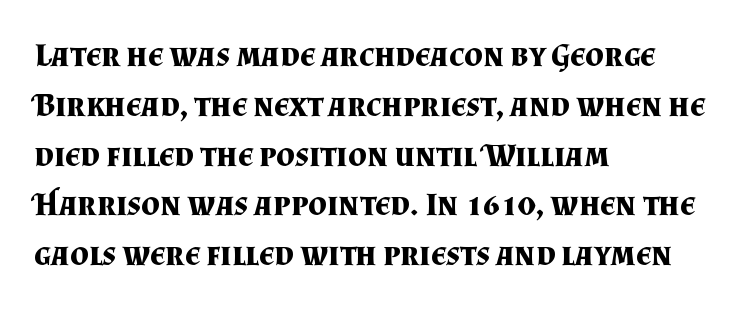
Q: Is the text bold? A: Yes.
Q: Is the text italic (slanted)? A: No, it is upright.
Q: Is the typeface a serif or a sans-serif typeface? A: Serif.
Q: Is the text underlined? A: No.
Q: How is the paragraph aligned? A: Left-aligned.
Q: Is the spacing between letters normal or unusually wide? A: Normal.
Q: Is the spacing between lines tight, normal or loose? A: Normal.
Q: Width (condensed, normal, or wide)? A: Normal.
Q: Stroke contrast? A: Medium.
Q: x-height? A: Small.
Q: Monospaced? A: No.
